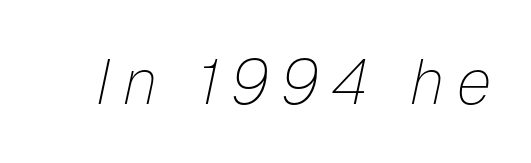
{"italic": "yes", "lean": "right", "slant_degrees": 12, "bold": "no", "weight": "thin", "width": "normal", "stroke_contrast": "low", "x_height": "medium", "monospaced": "no", "underline": "no", "letter_spacing": "wide", "letter_spacing_em": 0.2, "glyph_px": 63}
